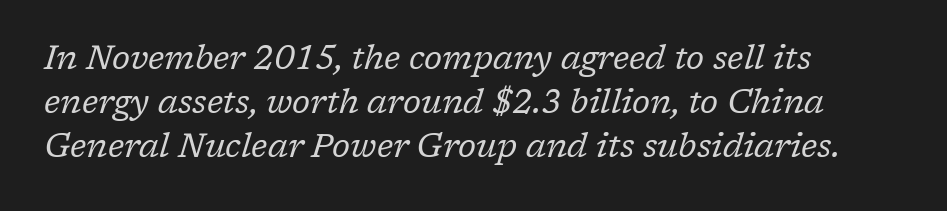
The rendering uses natural spacing where letterforms have individual widths. The font is comparable to plain body text, perhaps lighter. The designer left line spacing at the default. A typesetter would call this zero additional tracking.
